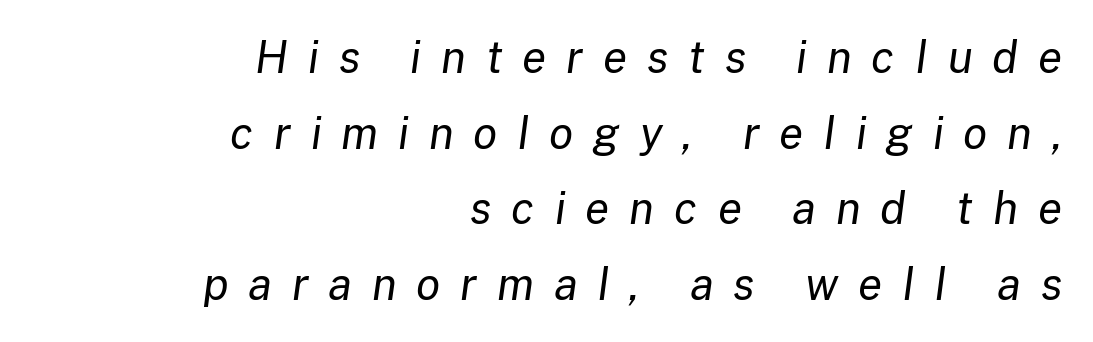
Q: Is the text bold? A: No.
Q: Is the text italic (slanted)? A: Yes, it leans right by about 8 degrees.
Q: Is the text underlined? A: No.
Q: How is the paragraph aligned? A: Right-aligned.
Q: Is the spacing between letters normal or unusually wide? A: Unusually wide.
Q: Width (condensed, normal, or wide)? A: Normal.
Q: Stroke contrast? A: Low.
Q: x-height? A: Medium.
Q: Monospaced? A: No.
